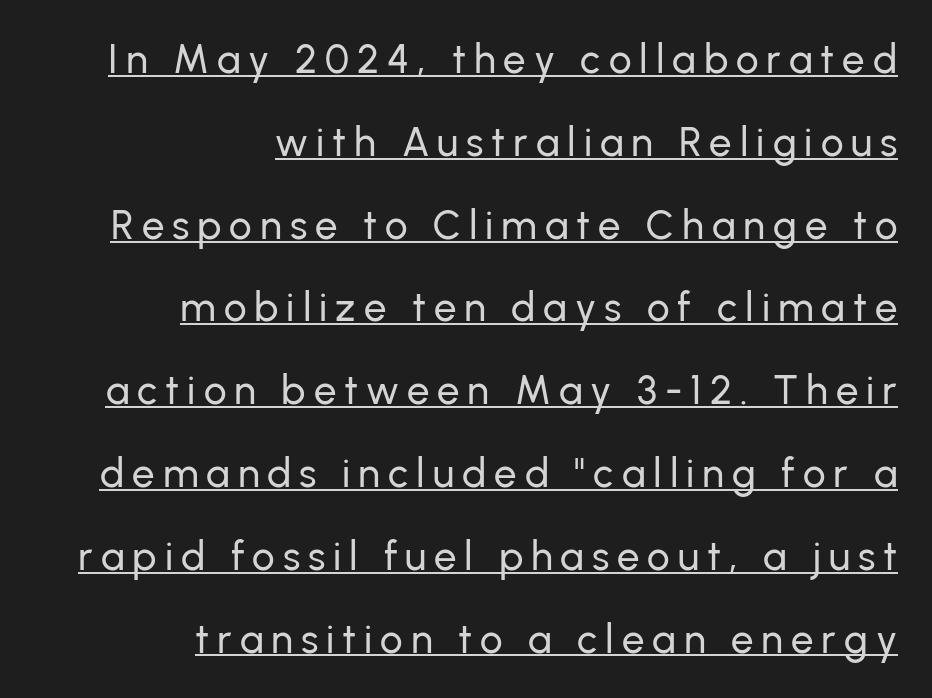
Q: Is the text italic (slanted)? A: No, it is upright.
Q: Is the typeface a serif or a sans-serif typeface? A: Sans-serif.
Q: Is the text underlined? A: Yes.
Q: How is the paragraph aligned? A: Right-aligned.
Q: Is the spacing between letters normal or unusually wide? A: Unusually wide.
Q: Is the spacing between lines tight, normal or loose? A: Loose.
Q: Width (condensed, normal, or wide)? A: Normal.
Q: Stroke contrast? A: Low.
Q: x-height? A: Medium.
Q: Monospaced? A: No.
